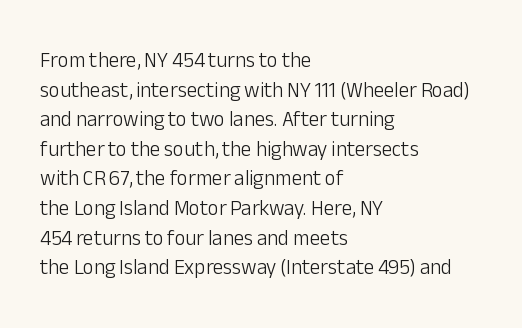
{"italic": "no", "bold": "no", "underline": "no", "align": "left", "line_spacing": "normal", "line_spacing_ratio": 1.41, "letter_spacing": "normal", "letter_spacing_em": 0.0, "glyph_px": 21}
